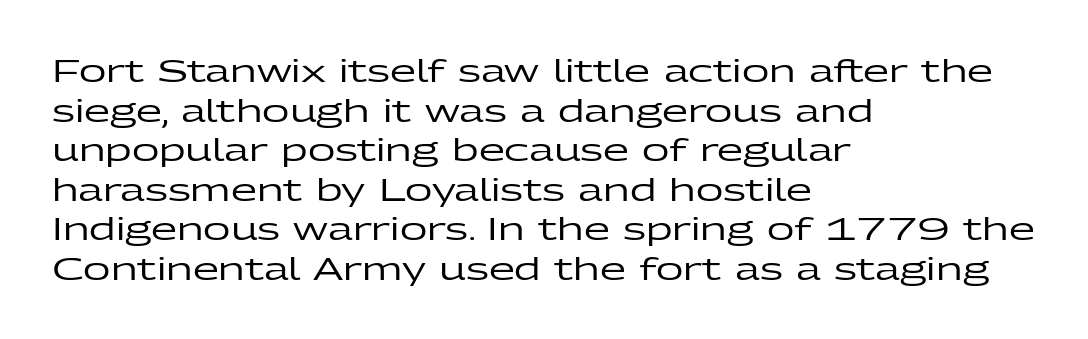
Q: Is the text italic (slanted)? A: No, it is upright.
Q: Is the typeface a serif or a sans-serif typeface? A: Sans-serif.
Q: Is the text underlined? A: No.
Q: How is the paragraph aligned? A: Left-aligned.
Q: Is the spacing between letters normal or unusually wide? A: Normal.
Q: Is the spacing between lines tight, normal or loose? A: Normal.
Q: Width (condensed, normal, or wide)? A: Wide.
Q: Stroke contrast? A: Low.
Q: x-height? A: Medium.
Q: Monospaced? A: No.
